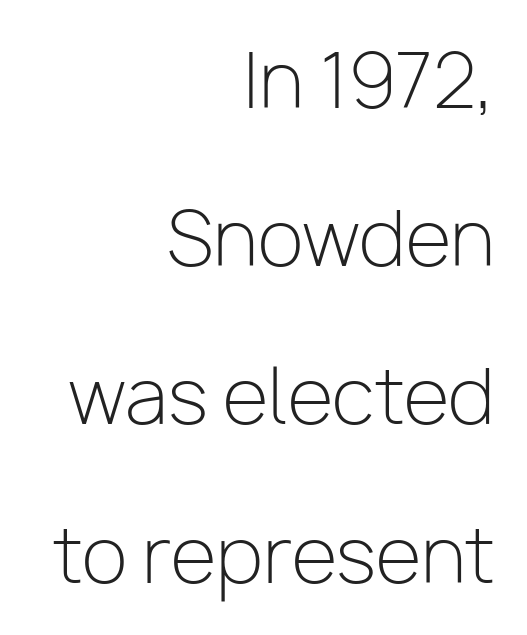
The image shows 75 px light sans-serif type, upright; set right-aligned, loose line spacing (2.11x), normal letter spacing, not underlined; low stroke contrast and a medium x-height.
